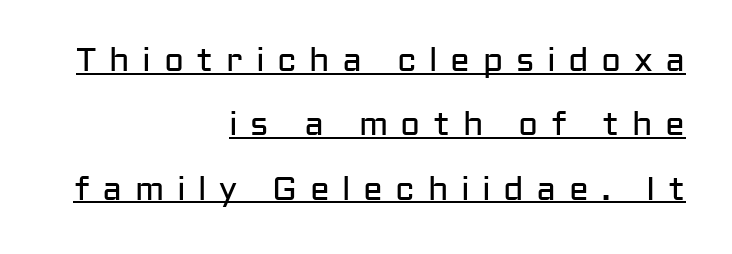
Spacing verdict: proportional, widths tailored to each character. Glyph-to-glyph distance is far greater than everyday printed text. Does the copy run flush right? Yes — the right margin is perfectly even. These lines stand farther apart than default settings would place them. The typeface chosen for these lines omits serifs. Unbolded letterforms with no extra heft.
